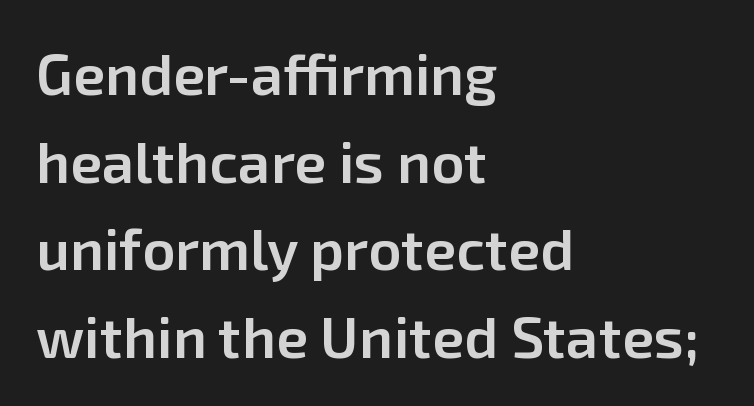
The image shows 58 px semibold sans-serif type, upright; set left-aligned, normal line spacing (1.51x), normal letter spacing, not underlined; low stroke contrast and a medium x-height.
